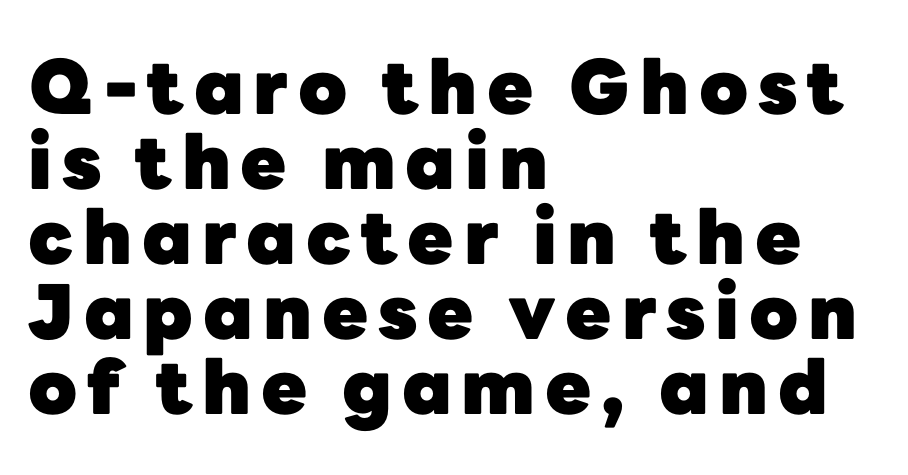
Q: Is the text bold? A: Yes.
Q: Is the text italic (slanted)? A: No, it is upright.
Q: Is the typeface a serif or a sans-serif typeface? A: Sans-serif.
Q: Is the text underlined? A: No.
Q: How is the paragraph aligned? A: Left-aligned.
Q: Is the spacing between lines tight, normal or loose? A: Tight.
Q: Width (condensed, normal, or wide)? A: Normal.
Q: Stroke contrast? A: Low.
Q: x-height? A: Medium.
Q: Monospaced? A: No.
